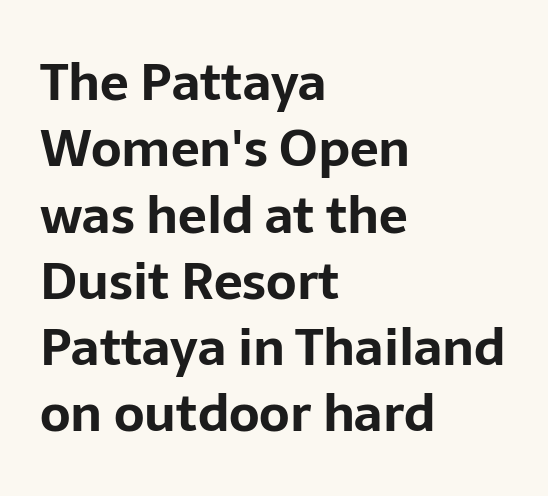
Q: Is the text bold? A: Yes.
Q: Is the text italic (slanted)? A: No, it is upright.
Q: Is the typeface a serif or a sans-serif typeface? A: Sans-serif.
Q: Is the text underlined? A: No.
Q: How is the paragraph aligned? A: Left-aligned.
Q: Is the spacing between letters normal or unusually wide? A: Normal.
Q: Is the spacing between lines tight, normal or loose? A: Normal.
Q: Width (condensed, normal, or wide)? A: Normal.
Q: Stroke contrast? A: Low.
Q: x-height? A: Medium.
Q: Monospaced? A: No.
